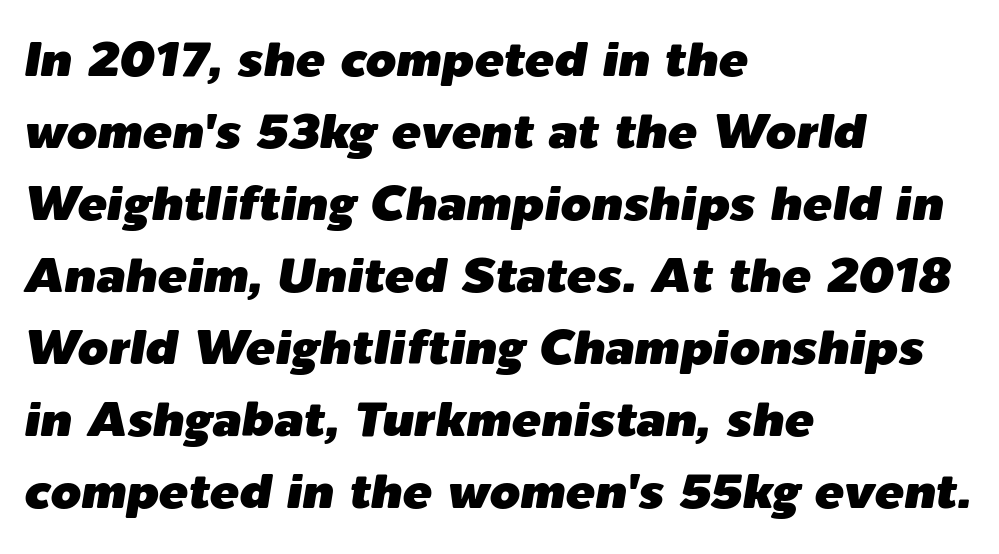
Horizontal alignment here is leftward, the default for most running prose. A typesetter would call this proportional, since set widths differ per character. The typography opts for an oblique posture over an upright one. The leading is moderate, giving the passage an even texture. Just letters on the line, the space beneath them empty.
